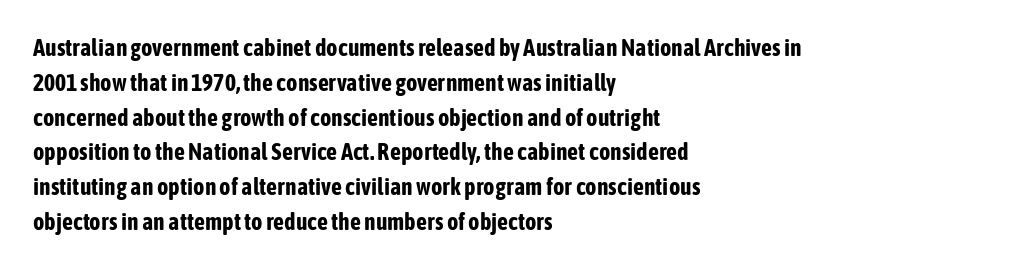
{"italic": "no", "bold": "yes", "underline": "no", "align": "left", "line_spacing": "normal", "line_spacing_ratio": 1.45, "letter_spacing": "normal", "letter_spacing_em": 0.0, "glyph_px": 24}
